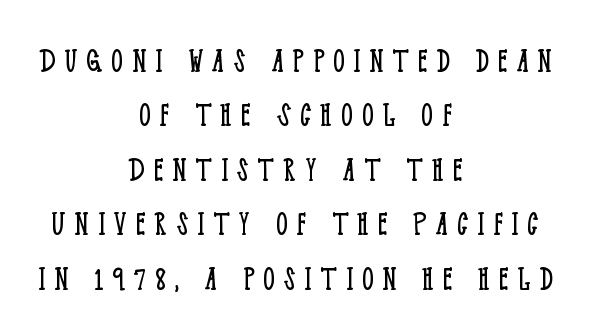
The image shows 37 px light, condensed serif type, upright; set centered, normal line spacing (1.47x), unusually wide letter spacing (+0.24 em), not underlined; low stroke contrast and a large x-height.
